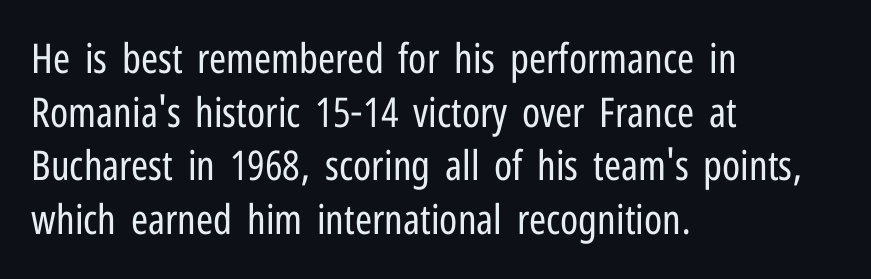
Caption: face not bold, strokes unweighted. Students, note that the glyphs here touch the page at normal intervals. Each letter's strokes conclude bluntly, with no projecting serifs. Character widths vary here, with narrow letters taking less room than wide ones. Unlike italic type, these characters show no tilt at all.
